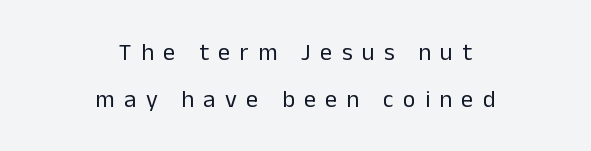
The image shows 24 px text type, upright; set centered, loose line spacing (1.97x), unusually wide letter spacing (+0.39 em), not underlined.
